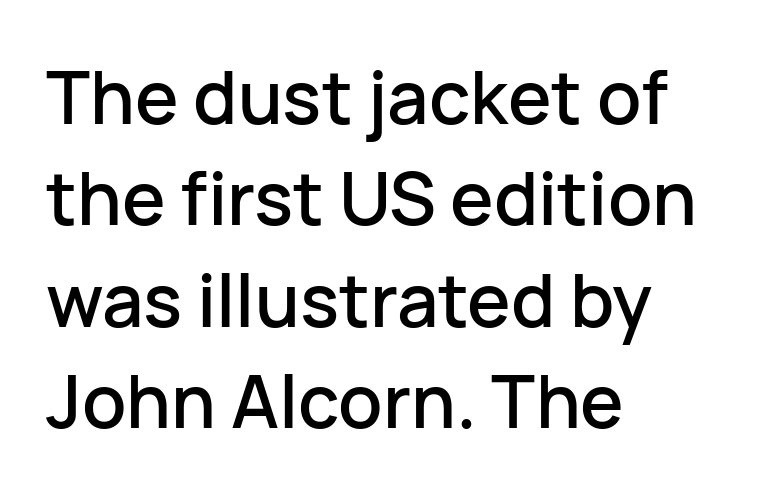
Regular leading. Italic? Not at all — the glyphs are vertical. If you drew a ruler down the left edge, every line would touch it. You can tell from the bare stems that sans-serif type was used. The passage shown is typed in a proportional face where columns would drift.
